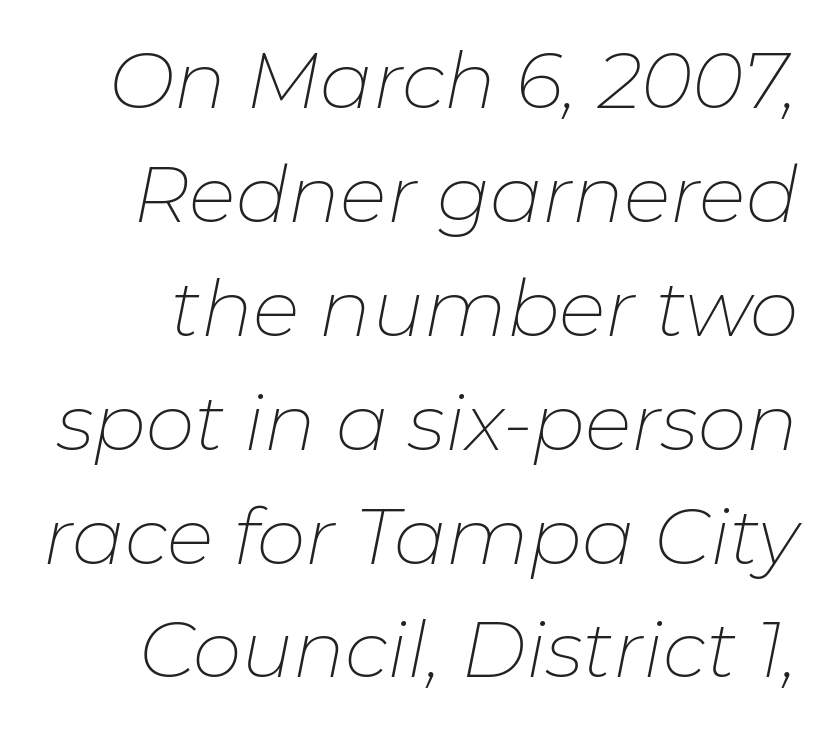
The zone under the glyphs is completely vacant. The space between consecutive lines is moderate. The strokes carry an ordinary text weight at most. Varying glyph widths throughout — classic text-font behaviour. Tracking value appears to be zero — textbook default spacing. This is oblique type, the kind used for emphasis or titles.
